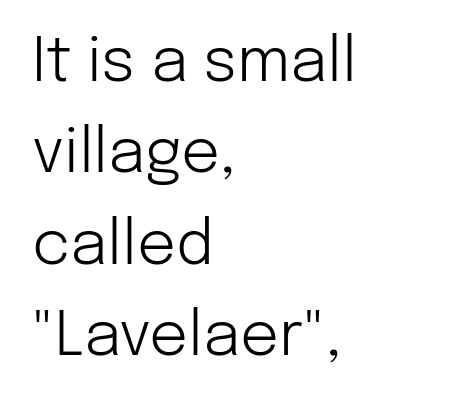
{"serif": "no", "italic": "no", "bold": "no", "weight": "light", "width": "normal", "stroke_contrast": "low", "x_height": "medium", "monospaced": "no", "underline": "no", "align": "left", "line_spacing": "normal", "line_spacing_ratio": 1.5, "letter_spacing": "normal", "letter_spacing_em": 0.0, "glyph_px": 61}
